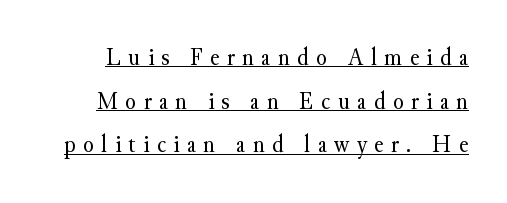
The image shows 25 px text type, upright; set line spacing 1.75x, unusually wide letter spacing (+0.3 em), underlined.
